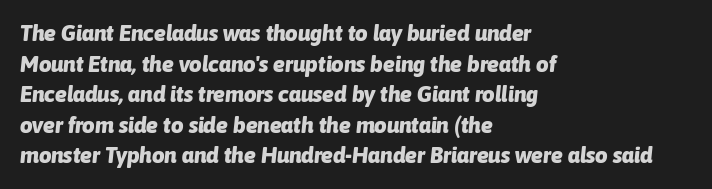
The image shows 22 px bold type, italic (leaning right); set left-aligned, normal line spacing (1.39x), normal letter spacing, not underlined.
